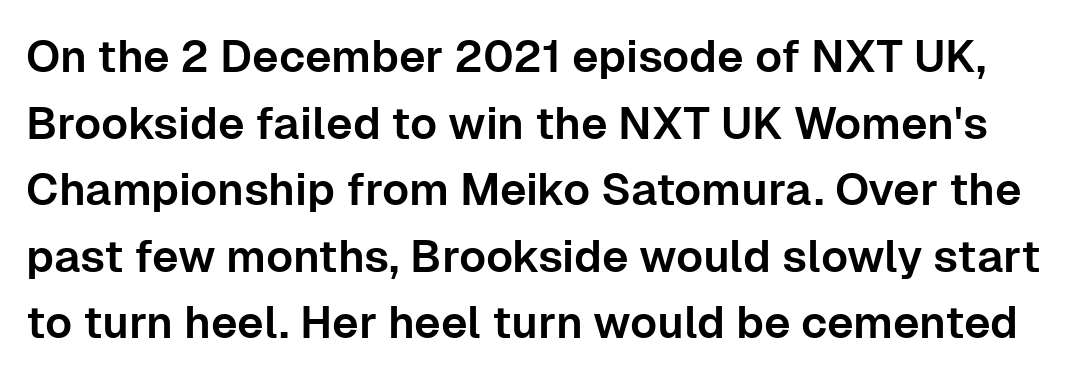
{"serif": "no", "italic": "no", "width": "normal", "stroke_contrast": "low", "x_height": "medium", "monospaced": "no", "underline": "no", "line_spacing": "normal", "line_spacing_ratio": 1.48, "letter_spacing": "normal", "letter_spacing_em": 0.0, "glyph_px": 45}
